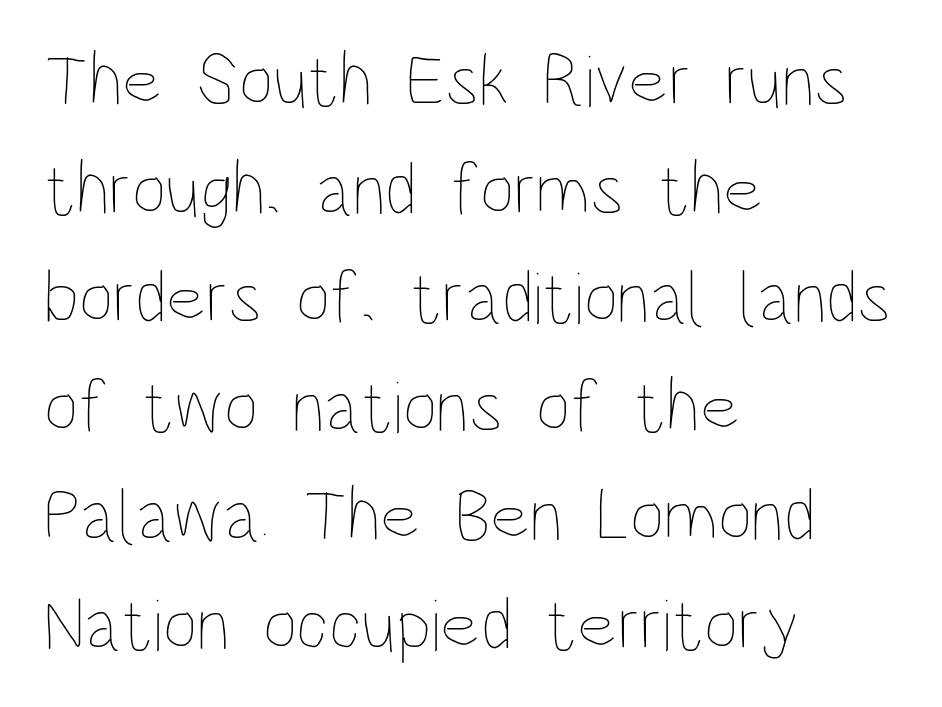
Q: Is the text bold? A: No.
Q: Is the text italic (slanted)? A: No, it is upright.
Q: Is the text underlined? A: No.
Q: How is the paragraph aligned? A: Left-aligned.
Q: Is the spacing between letters normal or unusually wide? A: Normal.
Q: Is the spacing between lines tight, normal or loose? A: Normal.
Q: Width (condensed, normal, or wide)? A: Condensed.
Q: Stroke contrast? A: Low.
Q: x-height? A: Large.
Q: Monospaced? A: No.
